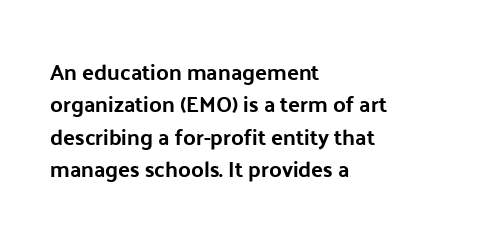
The image shows 22 px bold type, upright; set left-aligned, normal line spacing (1.47x), normal letter spacing, not underlined.
